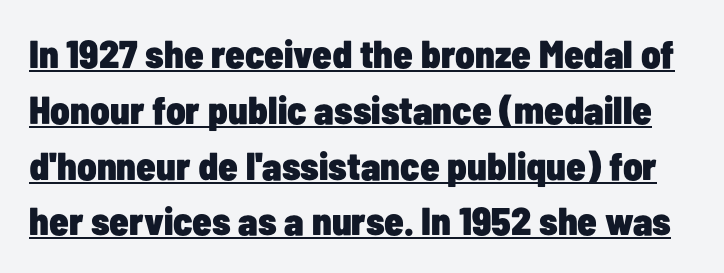
{"serif": "no", "italic": "no", "bold": "yes", "weight": "heavy", "width": "condensed", "stroke_contrast": "low", "x_height": "medium", "monospaced": "no", "underline": "yes", "line_spacing": "normal", "line_spacing_ratio": 1.43, "letter_spacing": "normal", "letter_spacing_em": 0.0, "glyph_px": 39}
